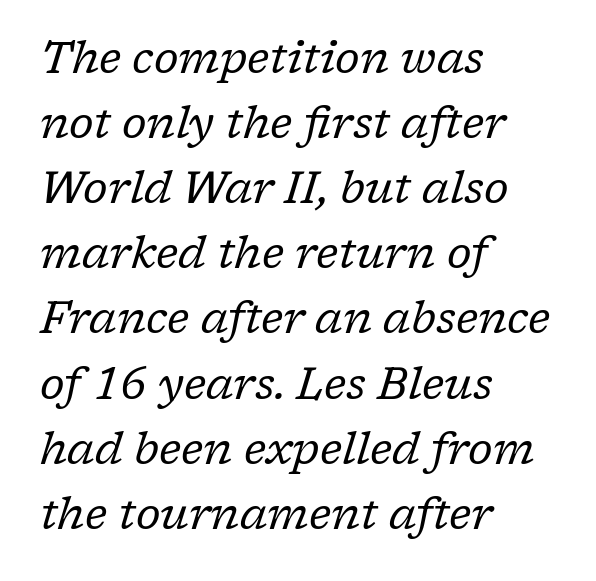
{"serif": "yes", "italic": "yes", "lean": "right", "slant_degrees": 17, "bold": "no", "weight": "regular", "width": "normal", "stroke_contrast": "low", "x_height": "medium", "monospaced": "no", "underline": "no", "align": "left", "line_spacing": "normal", "line_spacing_ratio": 1.48, "letter_spacing": "normal", "letter_spacing_em": 0.0, "glyph_px": 44}
